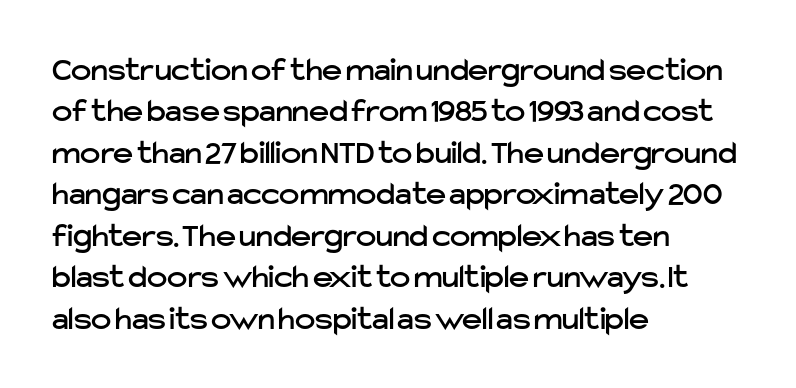
Q: Is the text italic (slanted)? A: No, it is upright.
Q: Is the typeface a serif or a sans-serif typeface? A: Sans-serif.
Q: Is the text underlined? A: No.
Q: How is the paragraph aligned? A: Left-aligned.
Q: Is the spacing between letters normal or unusually wide? A: Normal.
Q: Width (condensed, normal, or wide)? A: Normal.
Q: Stroke contrast? A: Low.
Q: x-height? A: Medium.
Q: Monospaced? A: No.
